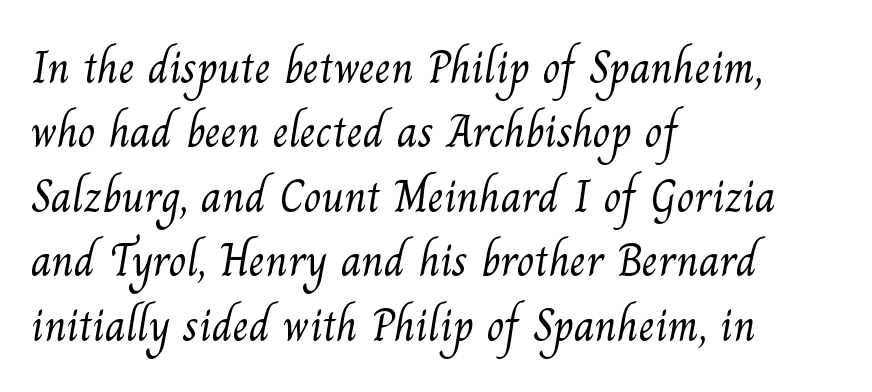
{"serif": "yes", "bold": "no", "weight": "light", "width": "normal", "stroke_contrast": "medium", "x_height": "small", "monospaced": "no", "underline": "no", "align": "left", "line_spacing": "normal", "line_spacing_ratio": 1.4, "letter_spacing": "normal", "letter_spacing_em": 0.0, "glyph_px": 46}
